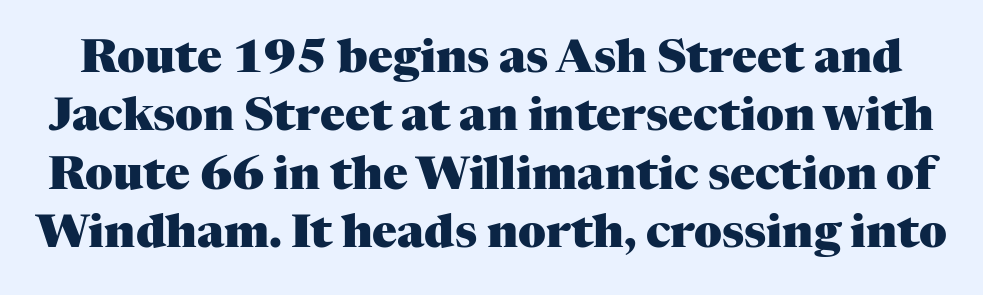
Q: Is the text bold? A: Yes.
Q: Is the text italic (slanted)? A: No, it is upright.
Q: Is the typeface a serif or a sans-serif typeface? A: Serif.
Q: Is the text underlined? A: No.
Q: Is the spacing between letters normal or unusually wide? A: Normal.
Q: Is the spacing between lines tight, normal or loose? A: Normal.
Q: Width (condensed, normal, or wide)? A: Normal.
Q: Stroke contrast? A: Medium.
Q: x-height? A: Medium.
Q: Monospaced? A: No.
